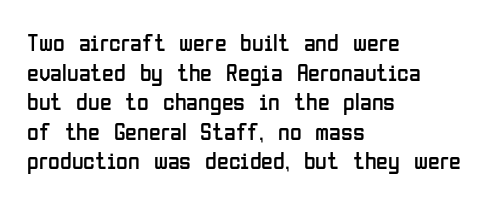
Words appear dense and cohesive because spacing is normal. Stem width sits at or under what a default text font uses. Honestly, there is no underline to notice here at all. The lettering stays uniformly vertical, giving the passage a roman look.
